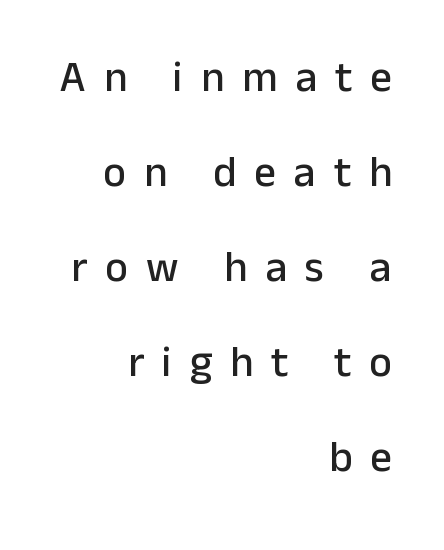
Q: Is the text italic (slanted)? A: No, it is upright.
Q: Is the typeface a serif or a sans-serif typeface? A: Sans-serif.
Q: Is the text underlined? A: No.
Q: How is the paragraph aligned? A: Right-aligned.
Q: Is the spacing between letters normal or unusually wide? A: Unusually wide.
Q: Is the spacing between lines tight, normal or loose? A: Loose.
Q: Width (condensed, normal, or wide)? A: Normal.
Q: Stroke contrast? A: Low.
Q: x-height? A: Medium.
Q: Monospaced? A: No.
